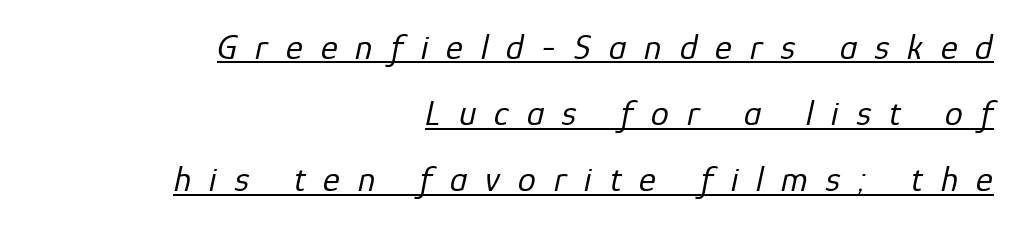
Heft: none added — not bold. These lines were composed using italics. Tracking value appears strongly positive — letters spread wide. Note the varied advance widths — an 'i' is clearly narrower than an 'm'. What decoration does the sample have? An underline.
